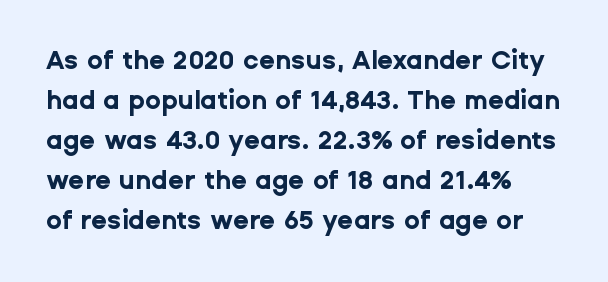
Does the leading feel generous? No, just average. Characters remain perfectly vertical along every line. Compared with an ordinary text face, these strokes are far heavier — a full bold. Look at the tracking — it's just the regular setting, nothing added.
